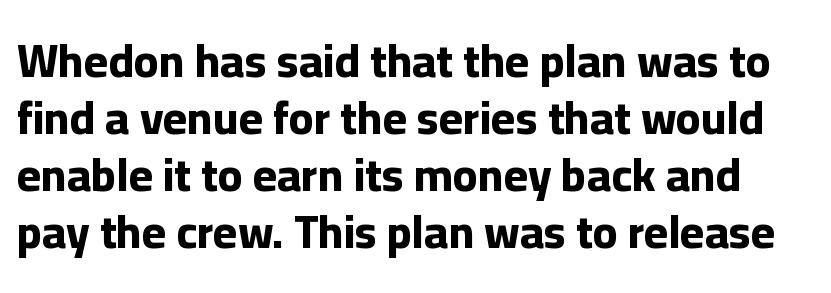
The image shows 46 px bold sans-serif type, upright; set line spacing 1.24x, normal letter spacing, not underlined; low stroke contrast and a medium x-height.
